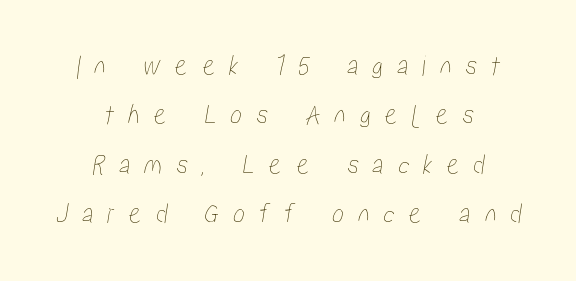
The image shows 30 px condensed type; set centered, normal line spacing (1.65x), unusually wide letter spacing (+0.45 em), not underlined; low stroke contrast and a medium x-height.
